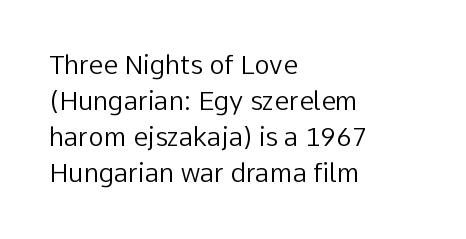
The image shows 26 px text type, upright; set left-aligned, normal line spacing (1.39x), normal letter spacing, not underlined.
